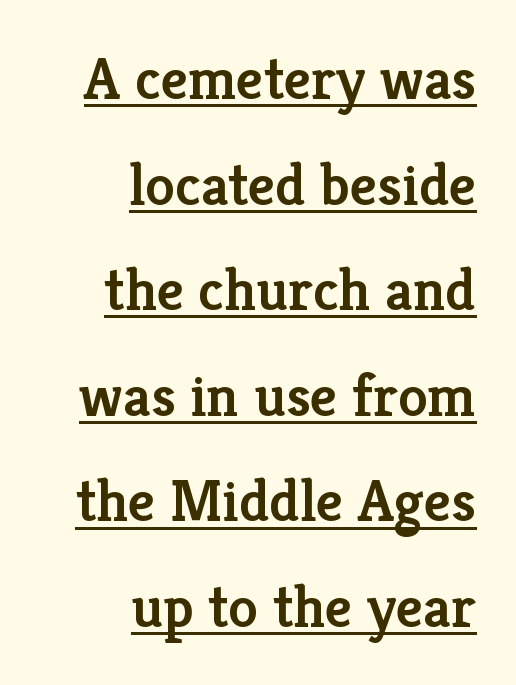
The image shows 60 px semibold serif type, upright; set right-aligned, line spacing 1.76x, normal letter spacing, underlined; low stroke contrast and a medium x-height.
